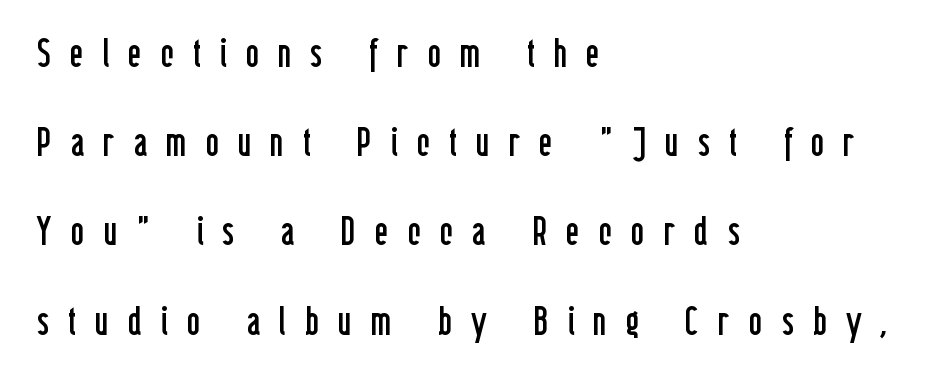
{"serif": "no", "italic": "no", "bold": "no", "weight": "regular", "width": "condensed", "stroke_contrast": "low", "x_height": "medium", "monospaced": "no", "underline": "no", "align": "left", "line_spacing": "loose", "line_spacing_ratio": 2.23, "letter_spacing": "wide", "letter_spacing_em": 0.48, "glyph_px": 40}
